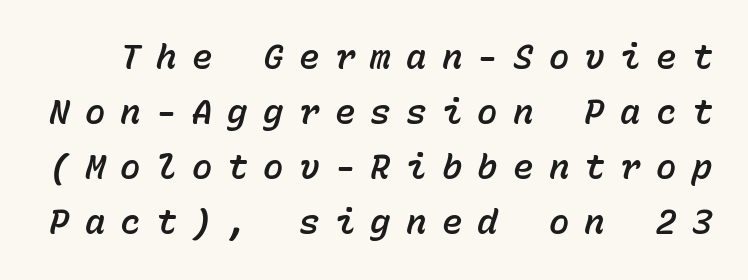
The image shows 34 px text type, italic (leaning right), monospaced; set normal line spacing (1.62x), unusually wide letter spacing (+0.45 em), not underlined; low stroke contrast and a medium x-height.
